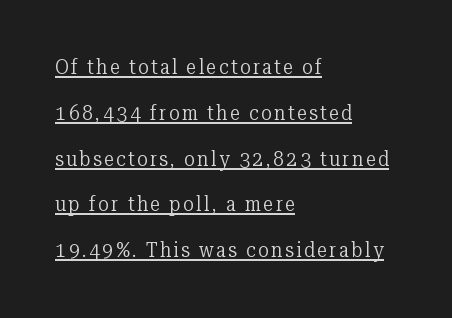
Q: Is the text bold? A: No.
Q: Is the text italic (slanted)? A: No, it is upright.
Q: Is the text underlined? A: Yes.
Q: How is the paragraph aligned? A: Left-aligned.
Q: Is the spacing between lines tight, normal or loose? A: Loose.
